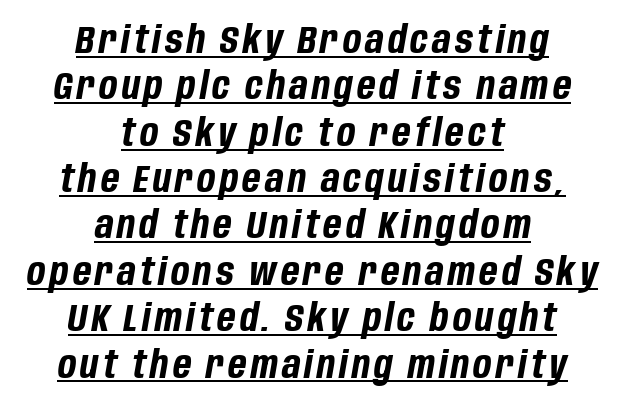
{"italic": "yes", "lean": "right", "slant_degrees": 10, "bold": "yes", "weight": "bold", "width": "condensed", "stroke_contrast": "low", "x_height": "large", "monospaced": "no", "underline": "yes", "align": "center", "line_spacing_ratio": 1.22, "glyph_px": 38}
